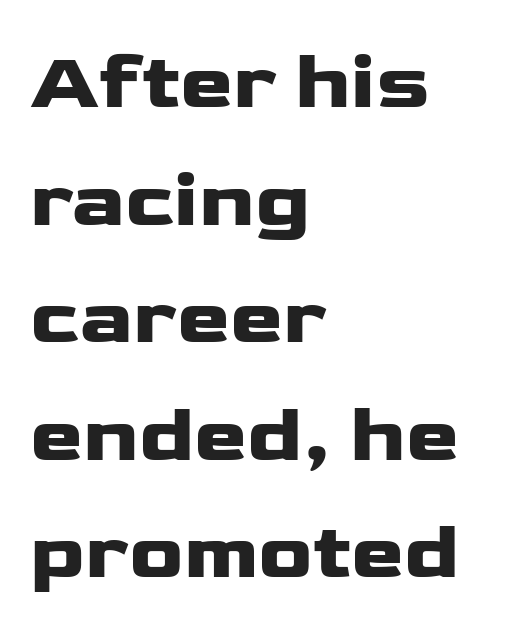
{"serif": "no", "italic": "no", "width": "wide", "stroke_contrast": "low", "x_height": "medium", "monospaced": "no", "underline": "no", "align": "left", "line_spacing": "normal", "line_spacing_ratio": 1.47, "letter_spacing": "normal", "letter_spacing_em": 0.0, "glyph_px": 80}
